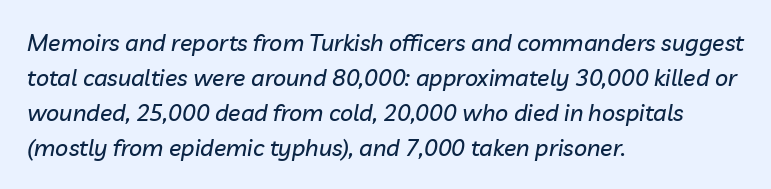
{"italic": "yes", "lean": "right", "slant_degrees": 10, "underline": "no", "align": "left", "line_spacing": "normal", "line_spacing_ratio": 1.52, "letter_spacing": "normal", "letter_spacing_em": 0.0, "glyph_px": 23}
